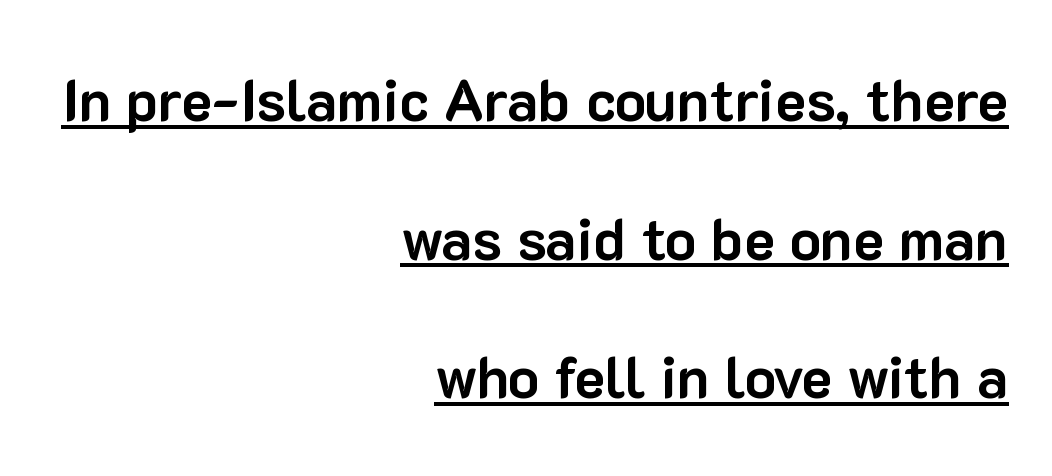
The image shows 58 px bold sans-serif type, upright; set right-aligned, loose line spacing (2.39x), normal letter spacing, underlined; low stroke contrast and a medium x-height.
